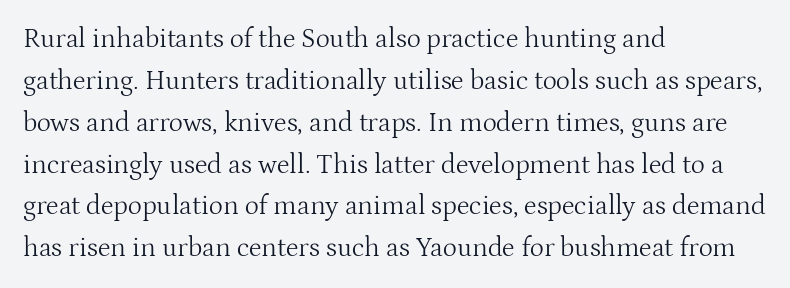
The image shows 27 px text type, upright; set left-aligned, normal line spacing (1.55x), normal letter spacing, not underlined.
